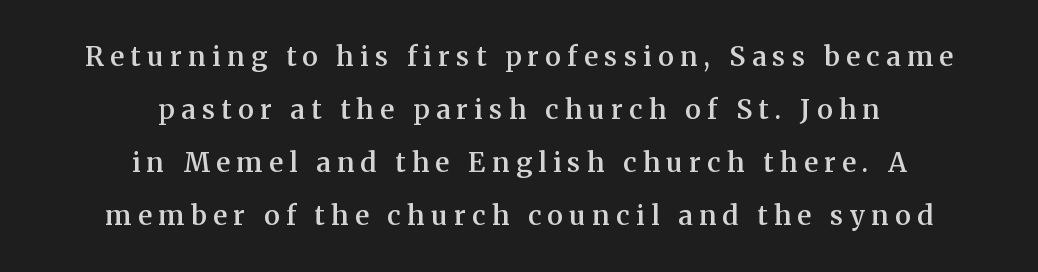
{"italic": "no", "bold": "semi", "underline": "no", "align": "center", "line_spacing": "loose", "line_spacing_ratio": 1.96, "letter_spacing": "wide", "letter_spacing_em": 0.24, "glyph_px": 27}
